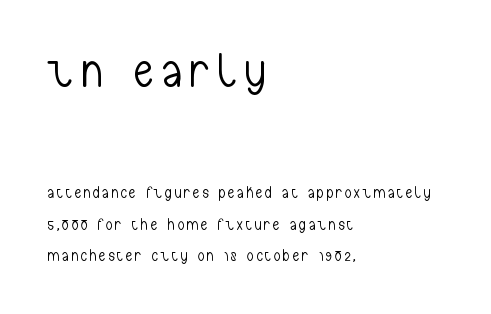
Visually the block forms a straight wall on the left and a jagged coastline on the right. Whoever set this chose breathing room over compactness in the vertical rhythm. Typesetter's note — upper block bumped up in size, lower block left smaller. No extra ink here — the face is not bold. Posture: upright roman.
